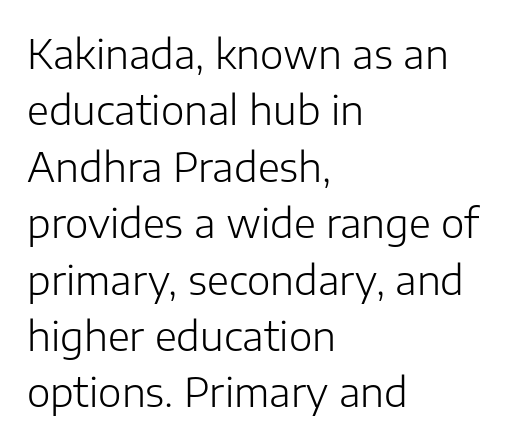
The image shows 40 px light sans-serif type, upright; set left-aligned, normal line spacing (1.41x), normal letter spacing, not underlined; low stroke contrast and a medium x-height.
